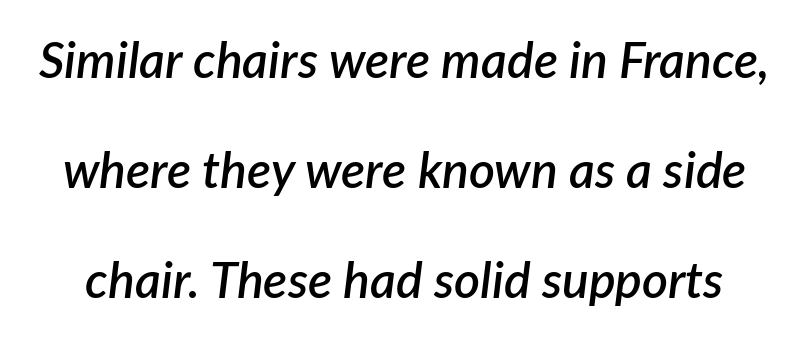
Q: Is the text bold? A: Semi-bold.
Q: Is the text italic (slanted)? A: Yes, it leans right by about 7 degrees.
Q: Is the text underlined? A: No.
Q: Is the spacing between letters normal or unusually wide? A: Normal.
Q: Is the spacing between lines tight, normal or loose? A: Loose.
Q: Width (condensed, normal, or wide)? A: Normal.
Q: Stroke contrast? A: Low.
Q: x-height? A: Medium.
Q: Monospaced? A: No.
